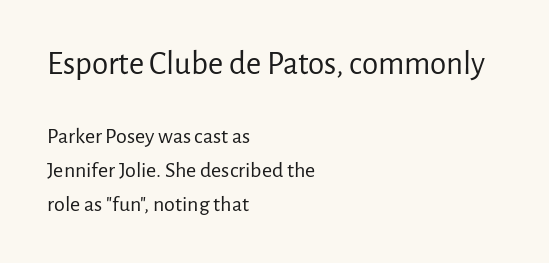
The image shows 33 px regular-weight sans-serif type, upright; set left-aligned, normal line spacing (1.55x), normal letter spacing, not underlined; the first (top) block is 1.5x larger; low stroke contrast and a medium x-height.
